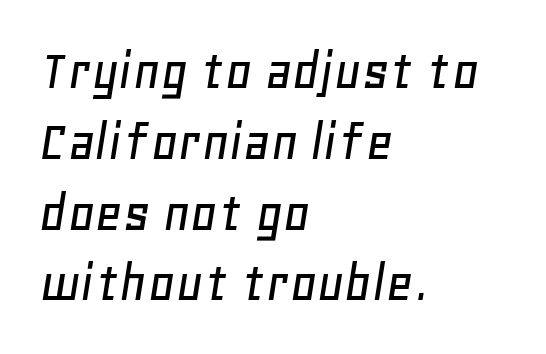
The image shows 59 px text type, italic (leaning right); set left-aligned, line spacing 1.2x, normal letter spacing, not underlined; low stroke contrast and a large x-height.
